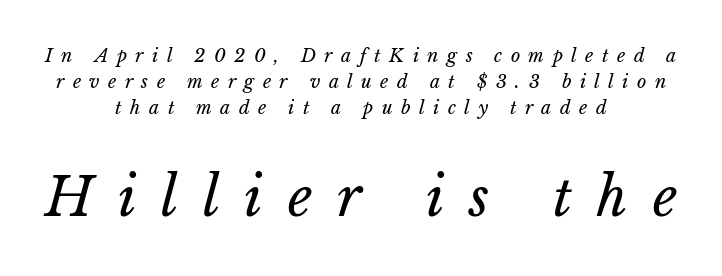
{"bold": "no", "weight": "regular", "width": "normal", "stroke_contrast": "low", "x_height": "medium", "monospaced": "no", "underline": "no", "align": "center", "line_spacing": "normal", "line_spacing_ratio": 1.44, "letter_spacing": "wide", "letter_spacing_em": 0.47, "larger_block": "second", "size_ratio": 2.94, "glyph_px": 53}
